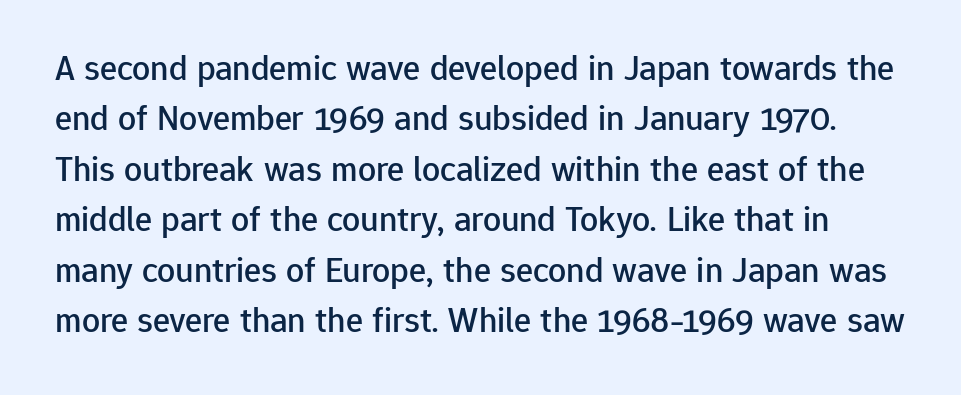
The words here are not underlined. This rendering leaves character spacing at its baseline value. No feet cap the strokes, marking this as sans-serif type. The letters stand straight up with perfectly vertical stems.
